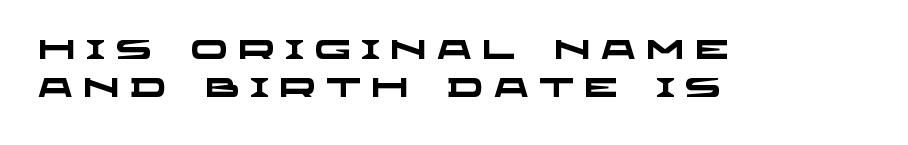
{"bold": "yes", "underline": "no", "align": "left", "line_spacing": "normal", "line_spacing_ratio": 1.39, "letter_spacing": "wide", "letter_spacing_em": 0.39, "glyph_px": 27}
